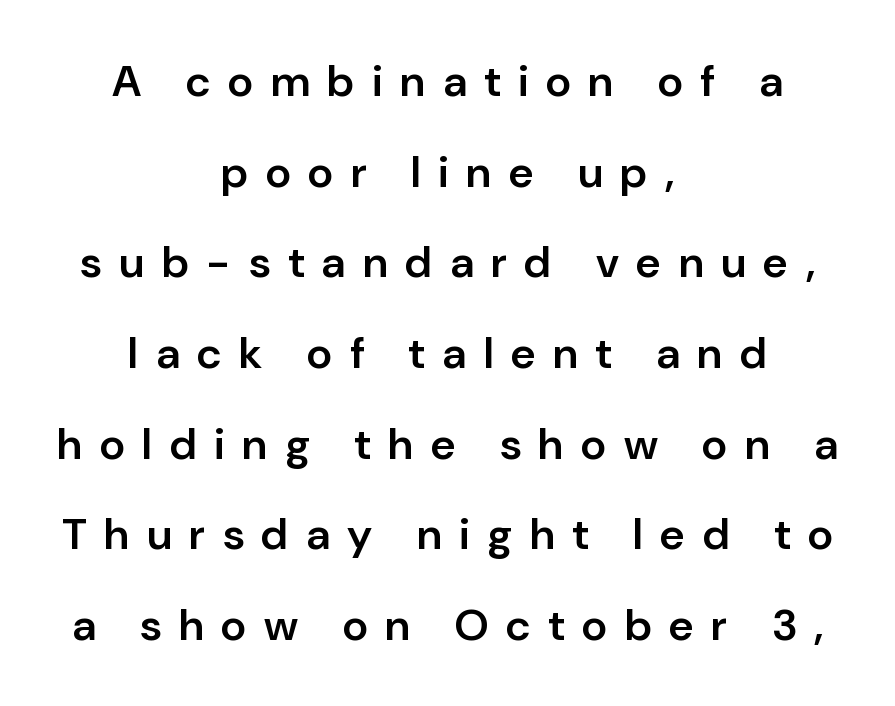
Q: Is the text bold? A: Semi-bold.
Q: Is the text italic (slanted)? A: No, it is upright.
Q: Is the typeface a serif or a sans-serif typeface? A: Sans-serif.
Q: Is the text underlined? A: No.
Q: How is the paragraph aligned? A: Centered.
Q: Is the spacing between letters normal or unusually wide? A: Unusually wide.
Q: Is the spacing between lines tight, normal or loose? A: Loose.
Q: Width (condensed, normal, or wide)? A: Normal.
Q: Stroke contrast? A: Low.
Q: x-height? A: Medium.
Q: Monospaced? A: No.
